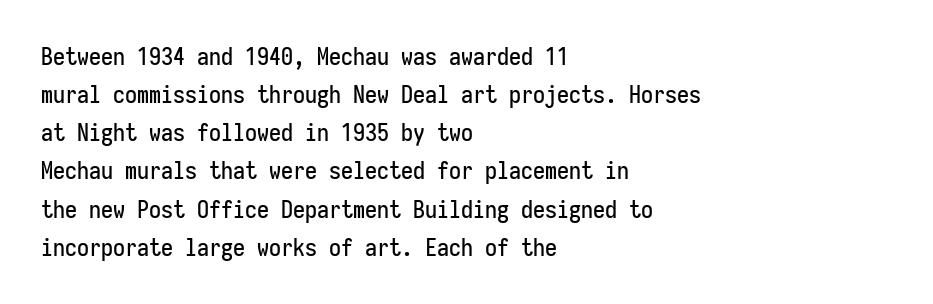
The image shows 24 px text type, upright; set left-aligned, normal line spacing (1.59x), normal letter spacing, not underlined.
